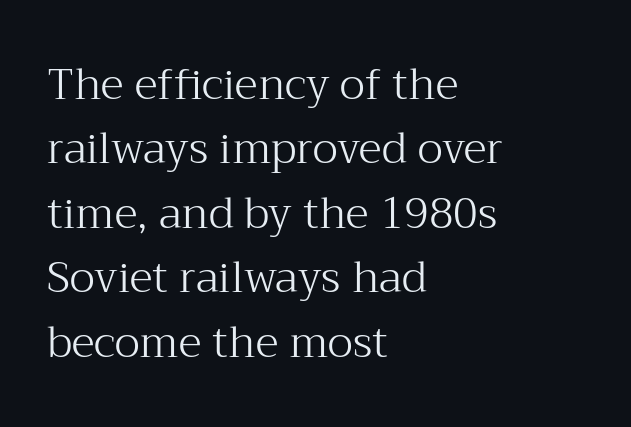
The passage is arranged the way most books set body copy — flush left. The typeface has the unassuming heft of standard copy or less. The rendering shows small feet on the letterforms — a serif design. The letterforms sit shoulder to shoulder at normal distance. No italicization has been applied; the sample stays upright.
